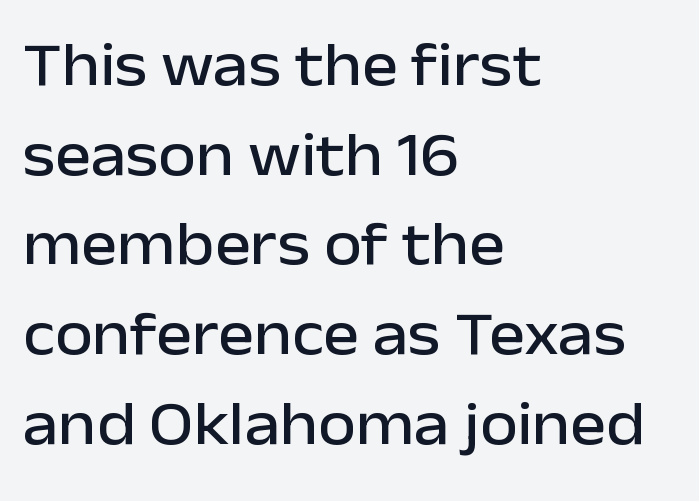
{"serif": "no", "italic": "no", "width": "normal", "stroke_contrast": "low", "x_height": "medium", "monospaced": "no", "underline": "no", "align": "left", "line_spacing": "normal", "line_spacing_ratio": 1.47, "letter_spacing": "normal", "letter_spacing_em": 0.0, "glyph_px": 61}
